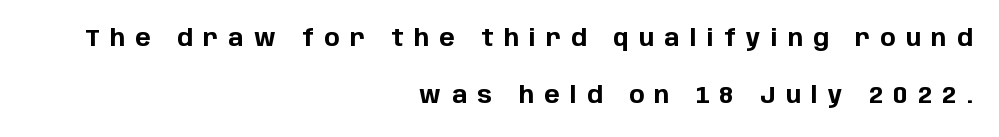
Q: Is the text bold? A: Yes.
Q: Is the text italic (slanted)? A: No, it is upright.
Q: Is the text underlined? A: No.
Q: How is the paragraph aligned? A: Right-aligned.
Q: Is the spacing between letters normal or unusually wide? A: Unusually wide.
Q: Is the spacing between lines tight, normal or loose? A: Loose.
